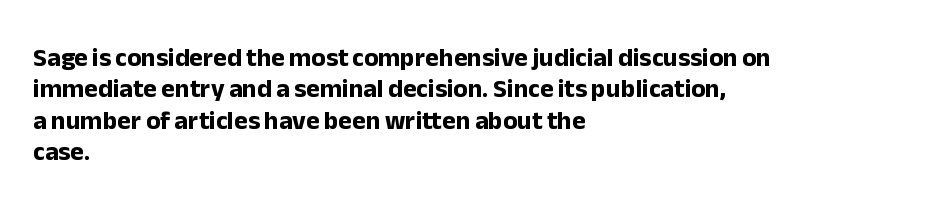
Posture: straight, roman, zero tilt. A student would call this left alignment; a typographer would say flush left, rag right. Rule under the text: the space is simply empty. Between one letter and the next there's only the usual sliver of space. Plenty of ink on the page — the face is bold.
